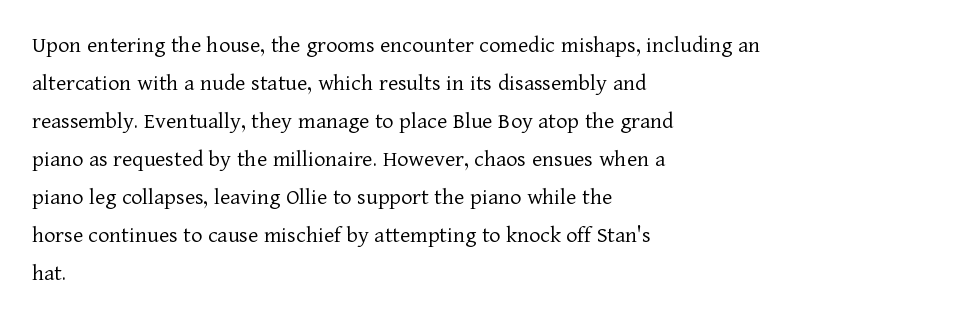
Caption: standard tracking, unaltered. How would I describe the line gaps? Plain and ordinary. Notice how the stems are strictly vertical — no italics here. The typeface has the unassuming heft of standard copy or less. The lines are quadded left.
